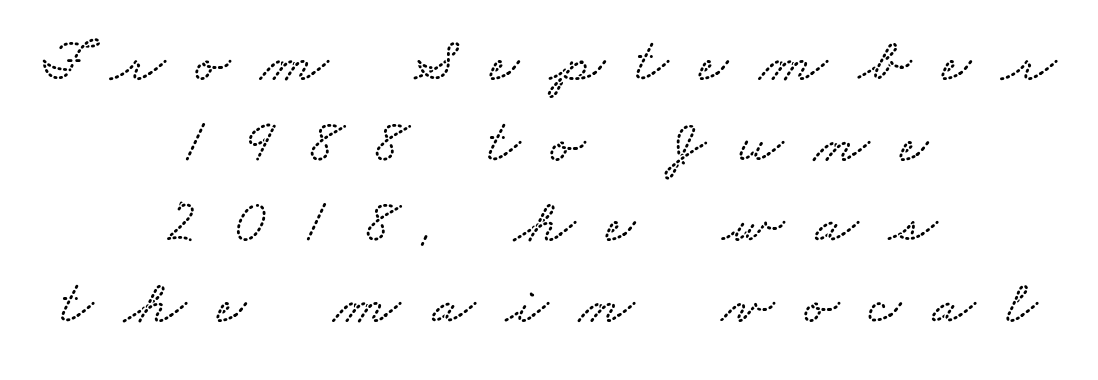
The image shows 63 px wide type; set centered, normal line spacing (1.28x), unusually wide letter spacing (+0.49 em), not underlined; low stroke contrast and a small x-height.
